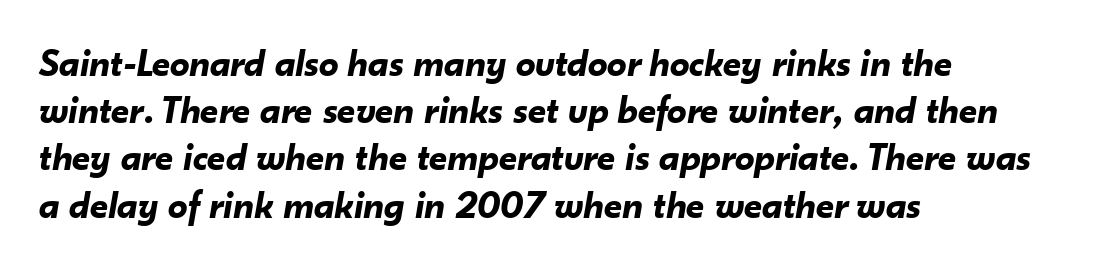
The image shows 39 px bold type, italic (leaning right); set left-aligned, line spacing 1.21x, normal letter spacing, not underlined; low stroke contrast and a small x-height.
